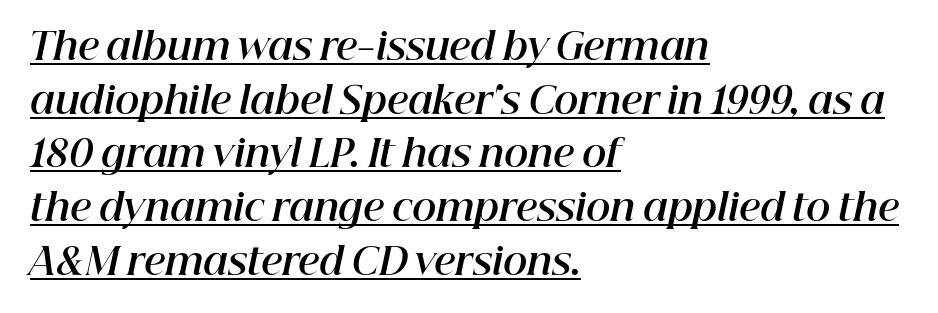
The image shows 37 px bold type, italic (leaning right); set left-aligned, normal line spacing (1.45x), normal letter spacing, underlined; high stroke contrast and a medium x-height.
